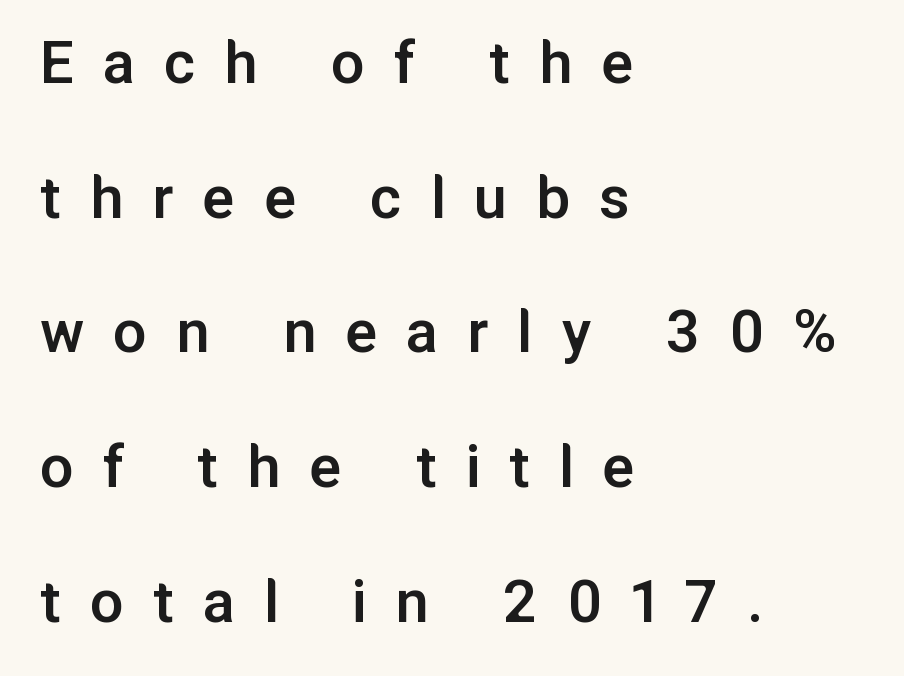
The image shows 67 px semibold sans-serif type, upright; set left-aligned, loose line spacing (2.01x), unusually wide letter spacing (+0.43 em), not underlined; low stroke contrast and a medium x-height.
